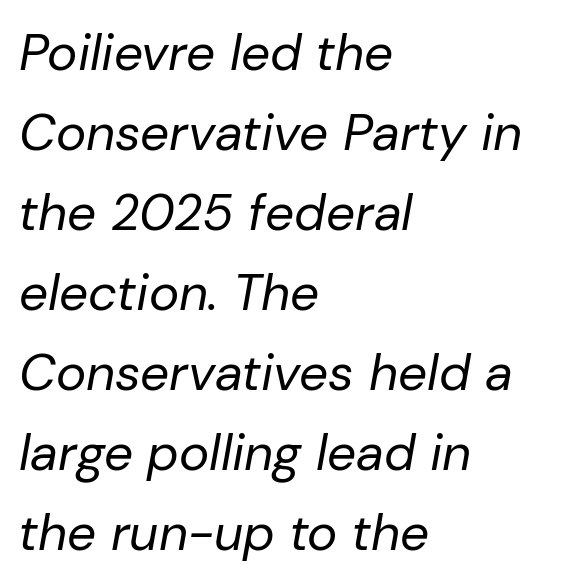
{"italic": "yes", "lean": "right", "slant_degrees": 10, "bold": "no", "weight": "regular", "width": "normal", "stroke_contrast": "low", "x_height": "medium", "monospaced": "no", "underline": "no", "align": "left", "line_spacing": "normal", "line_spacing_ratio": 1.57, "letter_spacing": "normal", "letter_spacing_em": 0.0, "glyph_px": 51}
